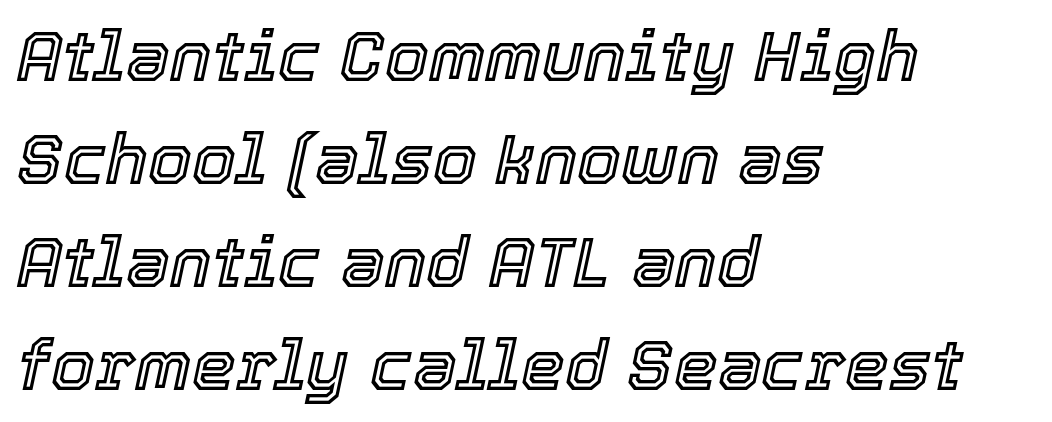
Q: Is the text italic (slanted)? A: Yes, it leans right by about 12 degrees.
Q: Is the text underlined? A: No.
Q: How is the paragraph aligned? A: Left-aligned.
Q: Is the spacing between letters normal or unusually wide? A: Normal.
Q: Is the spacing between lines tight, normal or loose? A: Normal.
Q: Width (condensed, normal, or wide)? A: Normal.
Q: x-height? A: Medium.
Q: Monospaced? A: No.
